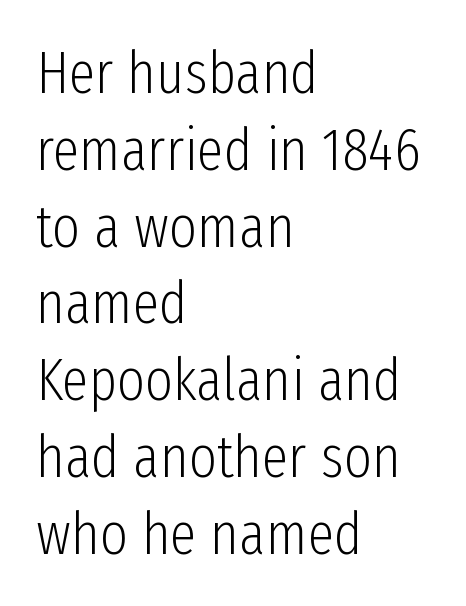
Q: Is the text bold? A: No.
Q: Is the text italic (slanted)? A: No, it is upright.
Q: Is the typeface a serif or a sans-serif typeface? A: Sans-serif.
Q: Is the text underlined? A: No.
Q: How is the paragraph aligned? A: Left-aligned.
Q: Is the spacing between letters normal or unusually wide? A: Normal.
Q: Is the spacing between lines tight, normal or loose? A: Normal.
Q: Width (condensed, normal, or wide)? A: Condensed.
Q: Stroke contrast? A: Low.
Q: x-height? A: Medium.
Q: Monospaced? A: No.
